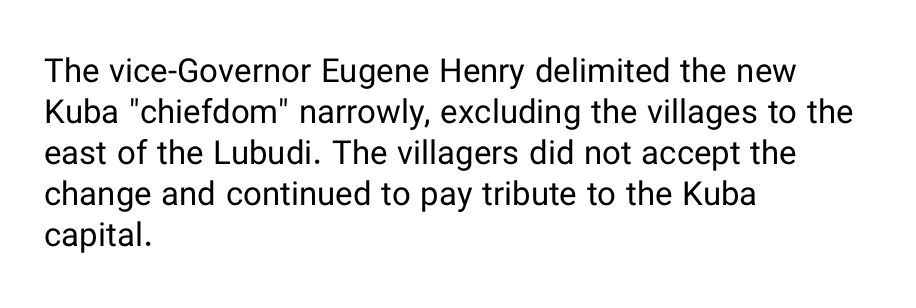
Q: Is the text bold? A: No.
Q: Is the text italic (slanted)? A: No, it is upright.
Q: Is the typeface a serif or a sans-serif typeface? A: Sans-serif.
Q: Is the text underlined? A: No.
Q: How is the paragraph aligned? A: Left-aligned.
Q: Is the spacing between letters normal or unusually wide? A: Normal.
Q: Width (condensed, normal, or wide)? A: Normal.
Q: Stroke contrast? A: Low.
Q: x-height? A: Medium.
Q: Monospaced? A: No.
